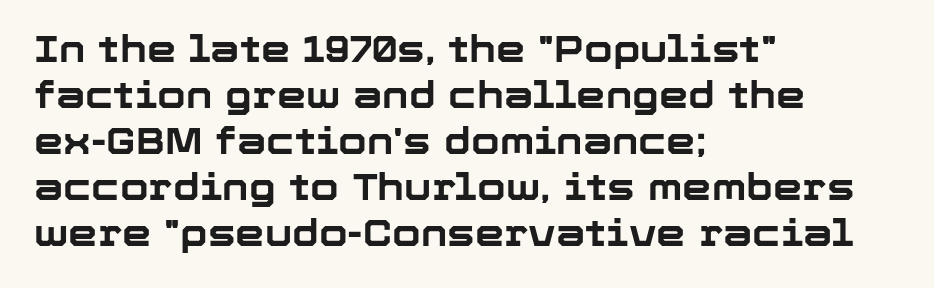
The image shows 37 px bold sans-serif type, upright; set left-aligned, line spacing 1.24x, normal letter spacing, not underlined; low stroke contrast and a medium x-height.
